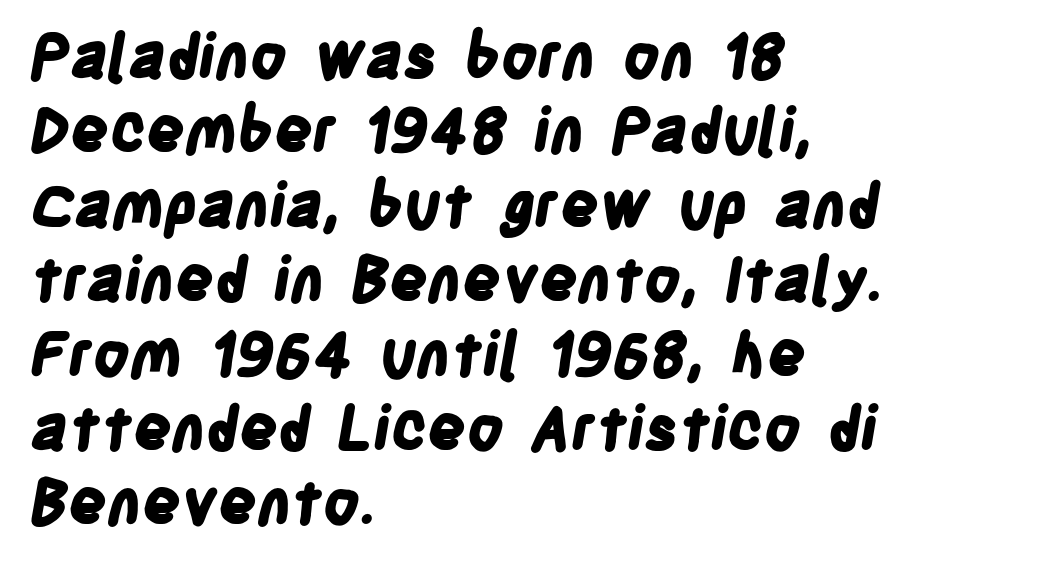
Q: Is the text bold? A: Yes.
Q: Is the typeface a serif or a sans-serif typeface? A: Sans-serif.
Q: Is the text underlined? A: No.
Q: How is the paragraph aligned? A: Left-aligned.
Q: Is the spacing between letters normal or unusually wide? A: Normal.
Q: Width (condensed, normal, or wide)? A: Condensed.
Q: Stroke contrast? A: Low.
Q: x-height? A: Large.
Q: Monospaced? A: No.
